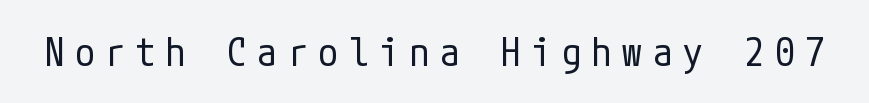
The image shows 39 px regular-weight, condensed sans-serif type, upright; set unusually wide letter spacing (+0.28 em), not underlined; low stroke contrast and a medium x-height.
